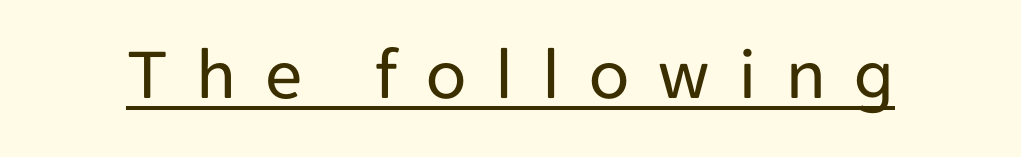
The image shows 74 px regular-weight sans-serif type, upright; set unusually wide letter spacing (+0.39 em), underlined; low stroke contrast and a medium x-height.
